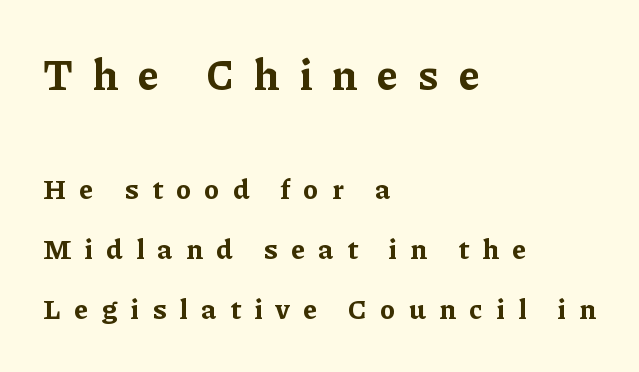
{"serif": "yes", "italic": "no", "bold": "yes", "weight": "bold", "width": "normal", "stroke_contrast": "low", "x_height": "medium", "monospaced": "no", "underline": "no", "align": "left", "line_spacing": "loose", "line_spacing_ratio": 2.15, "letter_spacing": "wide", "letter_spacing_em": 0.47, "larger_block": "first", "size_ratio": 1.5, "glyph_px": 42}
